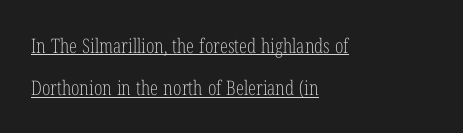
{"italic": "no", "bold": "no", "underline": "yes", "align": "left", "line_spacing": "loose", "line_spacing_ratio": 2.12, "letter_spacing": "normal", "letter_spacing_em": 0.0, "glyph_px": 20}
